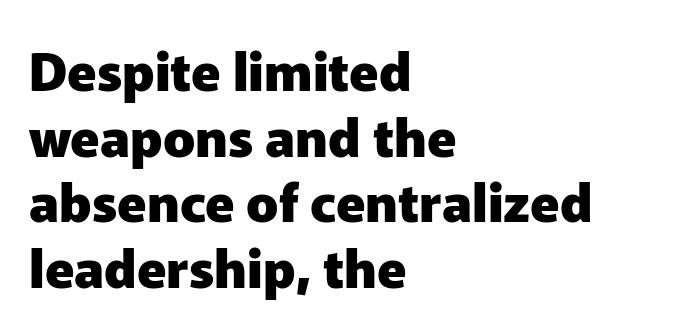
The image shows 53 px heavy sans-serif type, upright; set left-aligned, line spacing 1.24x, normal letter spacing, not underlined; low stroke contrast and a medium x-height.
